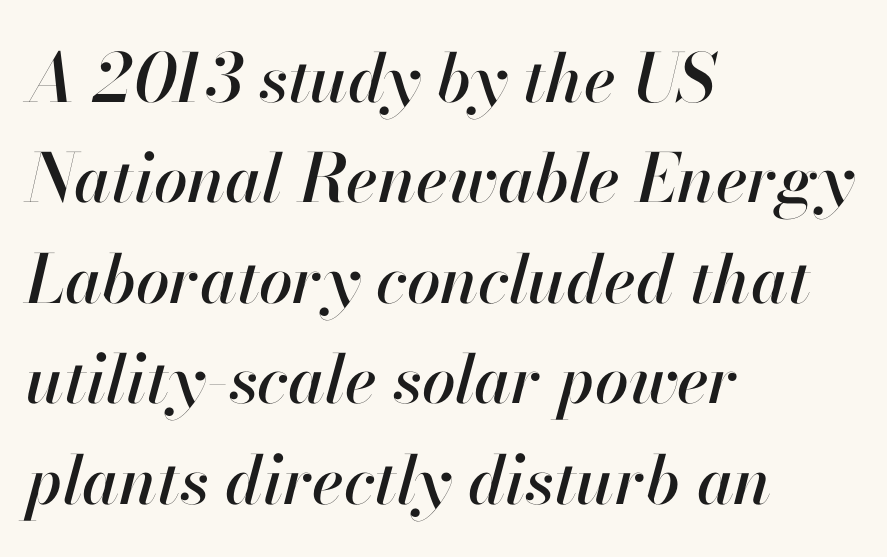
The image shows 67 px text type, italic (leaning right); set left-aligned, normal line spacing (1.5x), normal letter spacing, not underlined; high stroke contrast and a small x-height.
